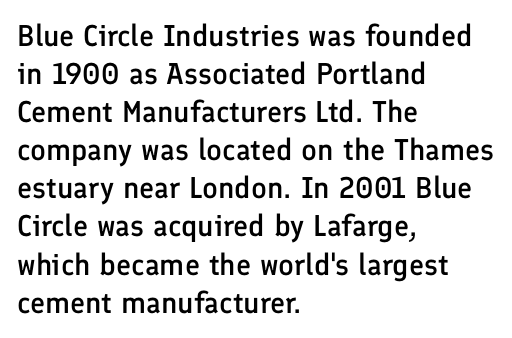
The image shows 30 px semibold sans-serif type, upright; set left-aligned, normal line spacing (1.27x), normal letter spacing, not underlined; low stroke contrast and a medium x-height.
